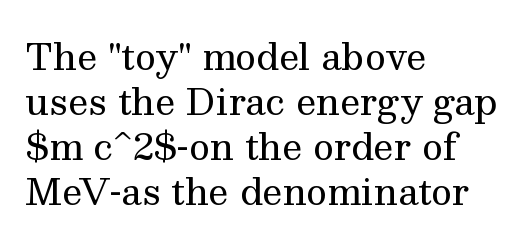
Q: Is the text bold? A: No.
Q: Is the text italic (slanted)? A: No, it is upright.
Q: Is the typeface a serif or a sans-serif typeface? A: Serif.
Q: Is the text underlined? A: No.
Q: How is the paragraph aligned? A: Left-aligned.
Q: Is the spacing between letters normal or unusually wide? A: Normal.
Q: Is the spacing between lines tight, normal or loose? A: Normal.
Q: Width (condensed, normal, or wide)? A: Normal.
Q: Stroke contrast? A: Medium.
Q: x-height? A: Medium.
Q: Monospaced? A: No.
